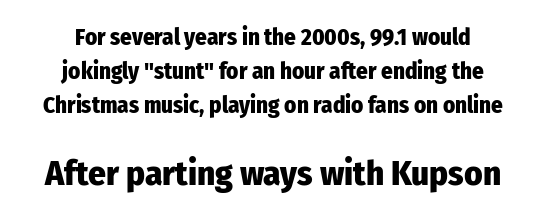
The image shows 35 px heavy, condensed sans-serif type, upright; set centered, normal line spacing (1.47x), normal letter spacing, not underlined; the second (bottom) block is 1.52x larger; low stroke contrast and a medium x-height.
